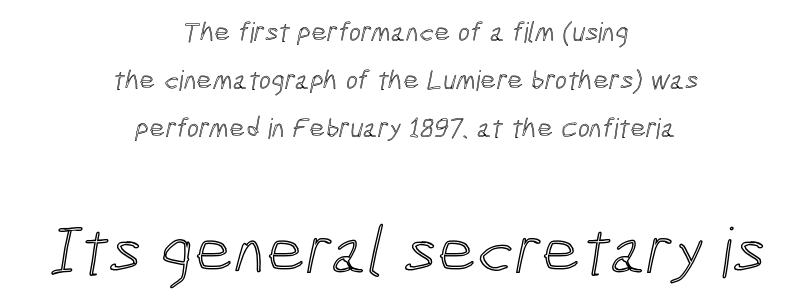
Q: Is the text underlined? A: No.
Q: How is the paragraph aligned? A: Centered.
Q: Is the spacing between letters normal or unusually wide? A: Normal.
Q: Which block of text is set in a larger size, the first (top) or the second (bottom)? A: The second (bottom) one.
Q: Width (condensed, normal, or wide)? A: Condensed.
Q: x-height? A: Medium.
Q: Monospaced? A: No.
